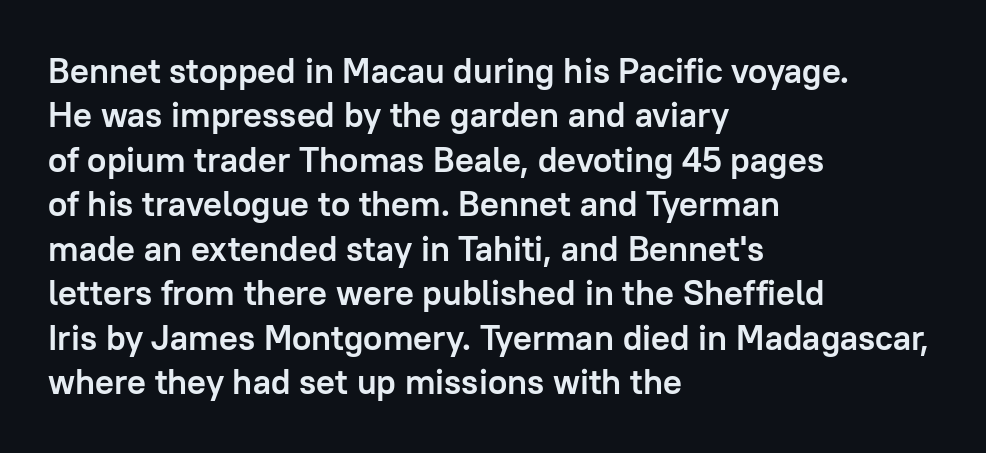
Here the designer chose a conventional face with non-uniform glyph widths. The letters sit at their default tracking, neither squeezed nor spread. Horizontally, the lines are justified to the leading edge only. The strip under each line holds only bare page.
